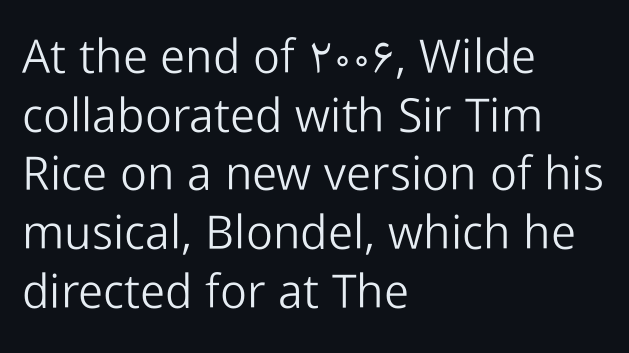
{"serif": "no", "italic": "no", "bold": "no", "weight": "light", "width": "normal", "stroke_contrast": "low", "x_height": "medium", "monospaced": "no", "underline": "no", "align": "left", "line_spacing": "normal", "line_spacing_ratio": 1.25, "letter_spacing": "normal", "letter_spacing_em": 0.0, "glyph_px": 47}
